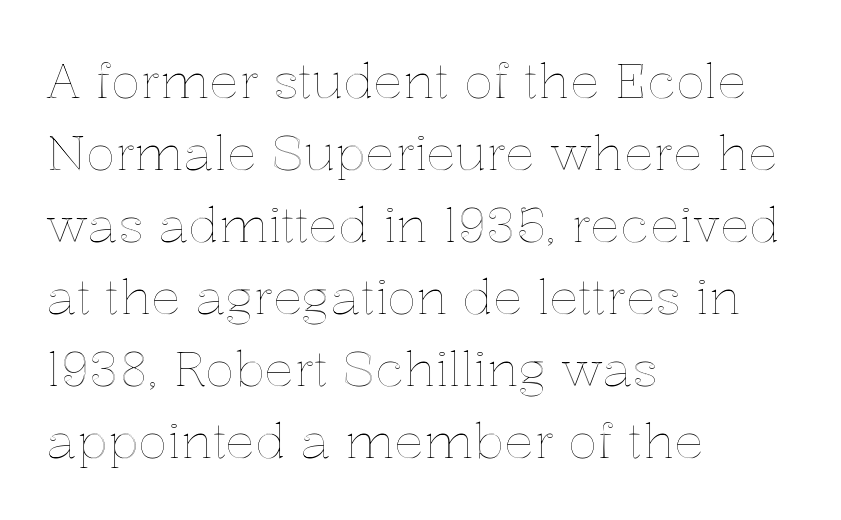
The image shows 49 px text type, upright; set left-aligned, normal line spacing (1.47x), normal letter spacing, not underlined; a medium x-height.
